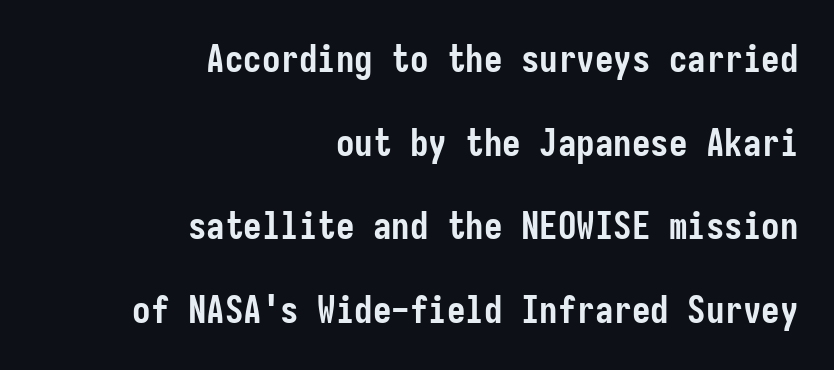
{"serif": "no", "italic": "no", "bold": "yes", "weight": "semibold", "width": "condensed", "stroke_contrast": "low", "x_height": "medium", "underline": "no", "align": "right", "line_spacing": "loose", "line_spacing_ratio": 2.26, "letter_spacing": "normal", "letter_spacing_em": 0.0, "glyph_px": 37}
